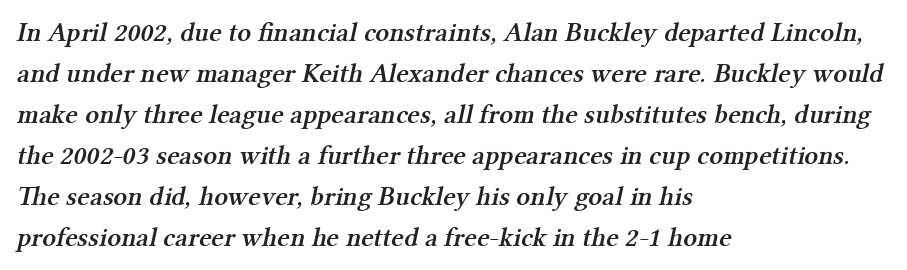
Descenders are the only things crossing below the line. Reading down the column, the eye jumps a familiar distance to each next line. The sample has been set in demibold, a notch under bold. Observe the ordinary spacing: letters are neighbours, not strangers. The text block is weighted toward the left margin, trailing off unevenly rightward.
